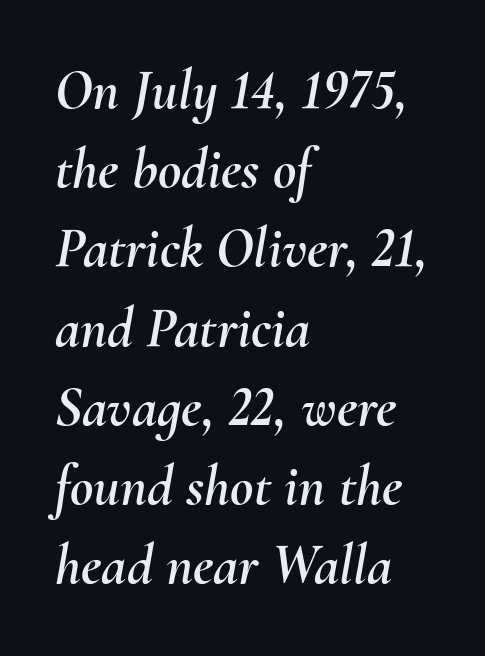
The image shows 57 px text type, italic (leaning right); set left-aligned, normal line spacing (1.39x), normal letter spacing, not underlined; medium stroke contrast and a small x-height.
